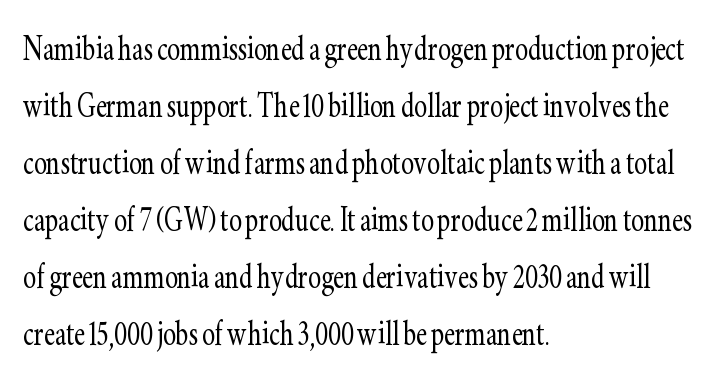
{"serif": "yes", "italic": "no", "bold": "no", "weight": "light", "width": "condensed", "stroke_contrast": "low", "x_height": "small", "monospaced": "no", "underline": "no", "align": "left", "line_spacing": "normal", "line_spacing_ratio": 1.46, "letter_spacing": "normal", "letter_spacing_em": 0.0, "glyph_px": 39}
